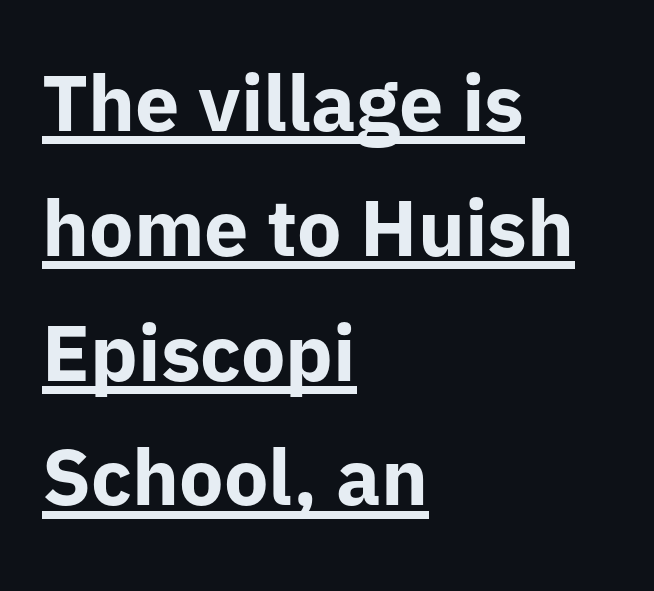
This block has exactly the height ordinary leading produces. Is this a sans? Yes — the strokes have no serifs. This sample uses an upright cut, with every glyph sitting square on the baseline. You'd pick this weight for a headline — it's a proper bold. Each letter keeps its own natural width here, so spacing adapts to shape.
